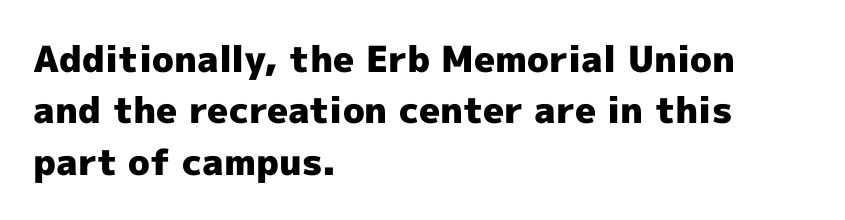
Q: Is the text bold? A: Yes.
Q: Is the text italic (slanted)? A: No, it is upright.
Q: Is the typeface a serif or a sans-serif typeface? A: Sans-serif.
Q: Is the text underlined? A: No.
Q: How is the paragraph aligned? A: Left-aligned.
Q: Is the spacing between letters normal or unusually wide? A: Normal.
Q: Is the spacing between lines tight, normal or loose? A: Normal.
Q: Width (condensed, normal, or wide)? A: Normal.
Q: x-height? A: Medium.
Q: Monospaced? A: No.
